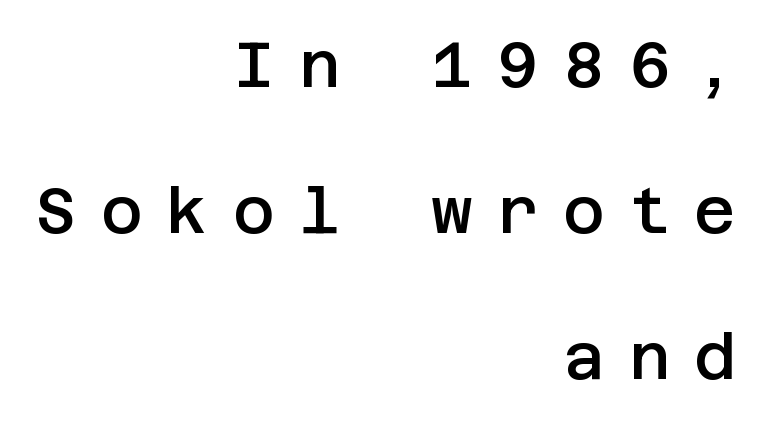
Q: Is the text bold? A: Semi-bold.
Q: Is the text italic (slanted)? A: No, it is upright.
Q: Is the typeface a serif or a sans-serif typeface? A: Sans-serif.
Q: Is the text underlined? A: No.
Q: How is the paragraph aligned? A: Right-aligned.
Q: Is the spacing between letters normal or unusually wide? A: Unusually wide.
Q: Is the spacing between lines tight, normal or loose? A: Loose.
Q: Width (condensed, normal, or wide)? A: Normal.
Q: Stroke contrast? A: Low.
Q: x-height? A: Large.
